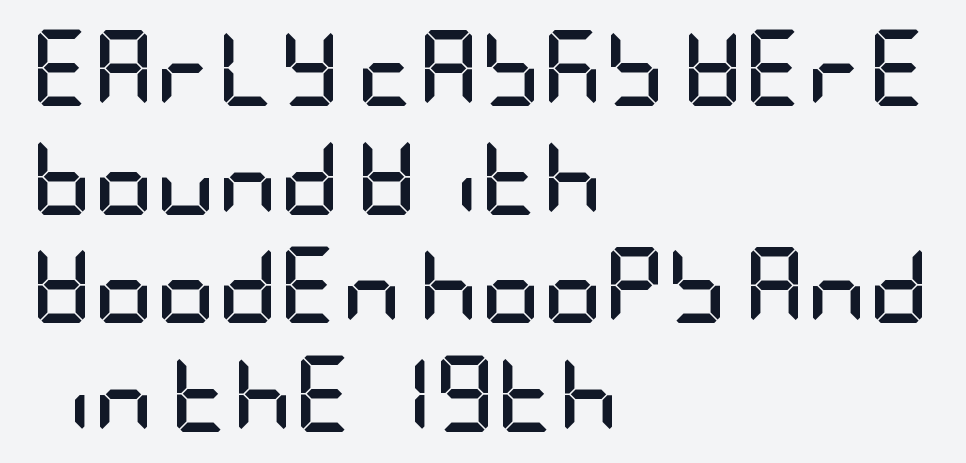
The image shows 76 px semibold, condensed sans-serif type, upright; set left-aligned, normal line spacing (1.43x), normal letter spacing, not underlined; low stroke contrast and a large x-height.
